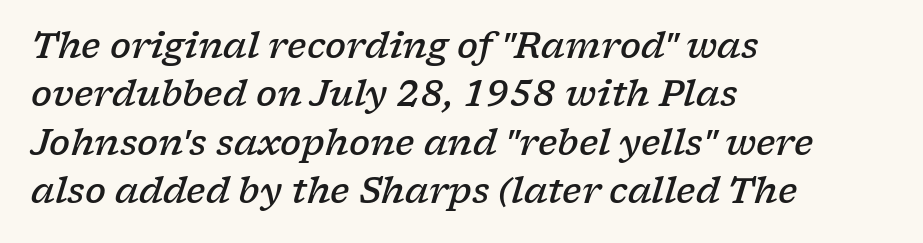
Is the type bold? Partly — it's a semibold, heavier than regular but not fully bold. These lines are rendered in a variable-pitch font. This sample is left-justified, so line endings fall wherever the words run out. The gap between lines stays unmarked. Font category for this specimen: serif. The rendering applies a slant to the glyphs.
